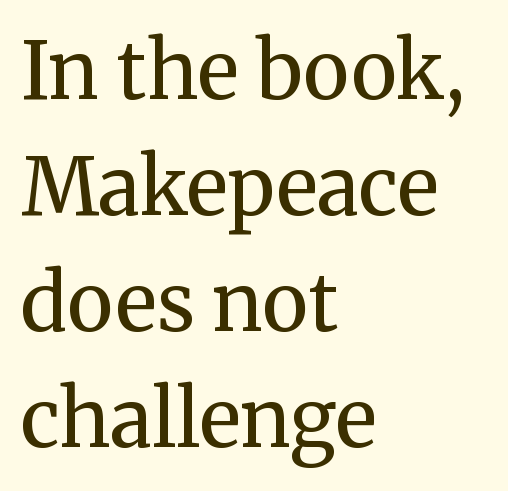
{"serif": "yes", "italic": "no", "bold": "no", "weight": "regular", "width": "normal", "stroke_contrast": "medium", "x_height": "medium", "monospaced": "no", "underline": "no", "align": "left", "line_spacing": "normal", "line_spacing_ratio": 1.47, "letter_spacing": "normal", "letter_spacing_em": 0.0, "glyph_px": 79}
